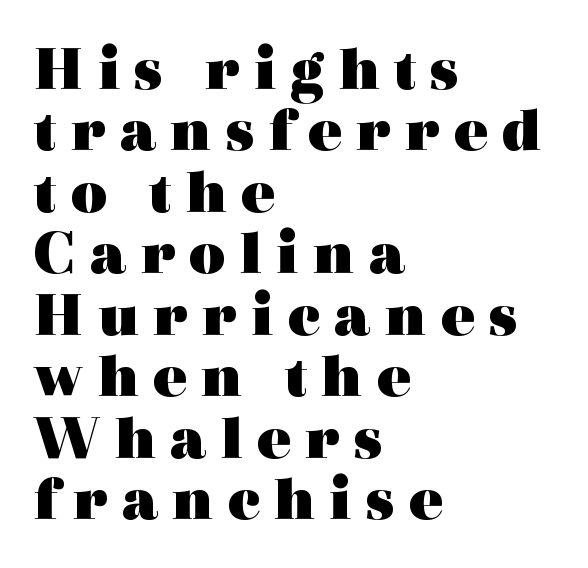
{"serif": "yes", "italic": "no", "bold": "yes", "weight": "heavy", "width": "wide", "x_height": "medium", "monospaced": "no", "underline": "no", "align": "left", "line_spacing": "tight", "line_spacing_ratio": 0.96, "letter_spacing": "wide", "letter_spacing_em": 0.21, "glyph_px": 64}
